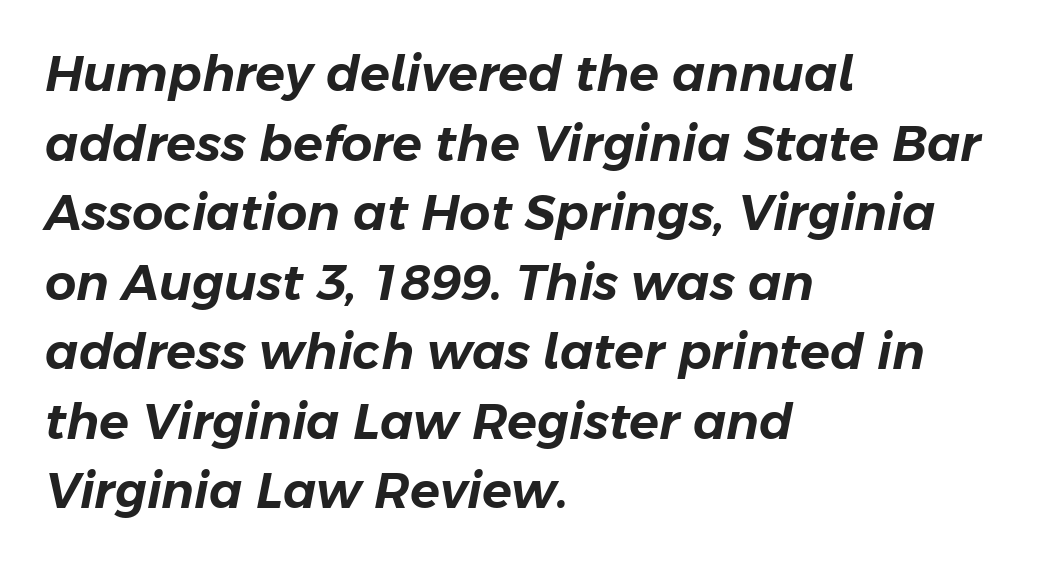
The image shows 49 px text type, italic (leaning right); set left-aligned, normal line spacing (1.42x), normal letter spacing, not underlined; low stroke contrast and a medium x-height.
